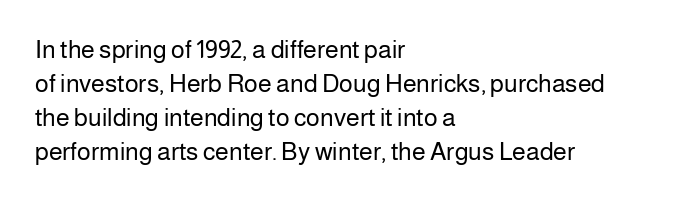
A normal amount of white space separates one row of letters from the next. Honestly, the letter spacing is just normal — you wouldn't notice it. The font's upright variant was chosen for this text. Is this a heavy cut? Hardly; it is regular or lighter. Caption: multi-line text, flush left, ragged right.
